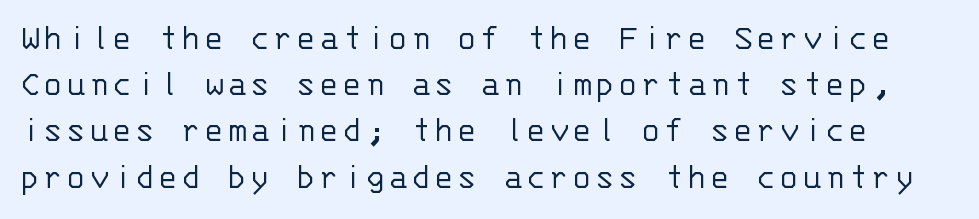
{"serif": "no", "italic": "no", "bold": "no", "weight": "light", "width": "normal", "stroke_contrast": "low", "x_height": "large", "monospaced": "yes", "underline": "no", "line_spacing": "normal", "line_spacing_ratio": 1.25, "glyph_px": 37}
